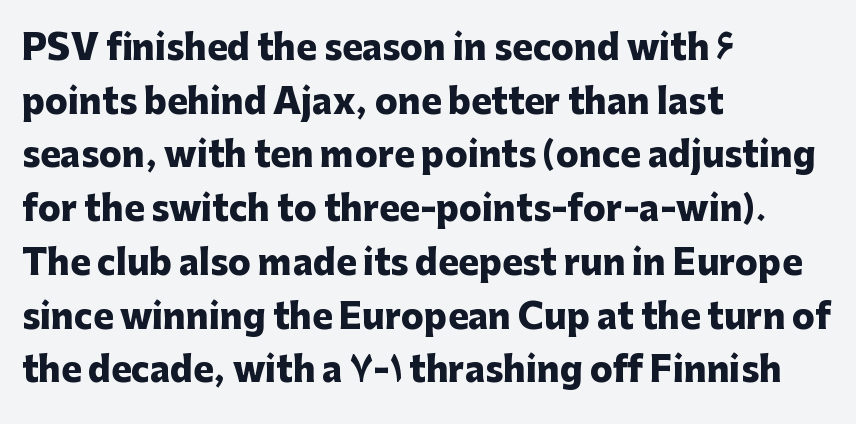
{"serif": "no", "italic": "no", "bold": "yes", "weight": "heavy", "width": "normal", "stroke_contrast": "low", "x_height": "medium", "monospaced": "no", "underline": "no", "align": "left", "line_spacing": "normal", "line_spacing_ratio": 1.58, "letter_spacing": "normal", "letter_spacing_em": 0.0, "glyph_px": 34}
